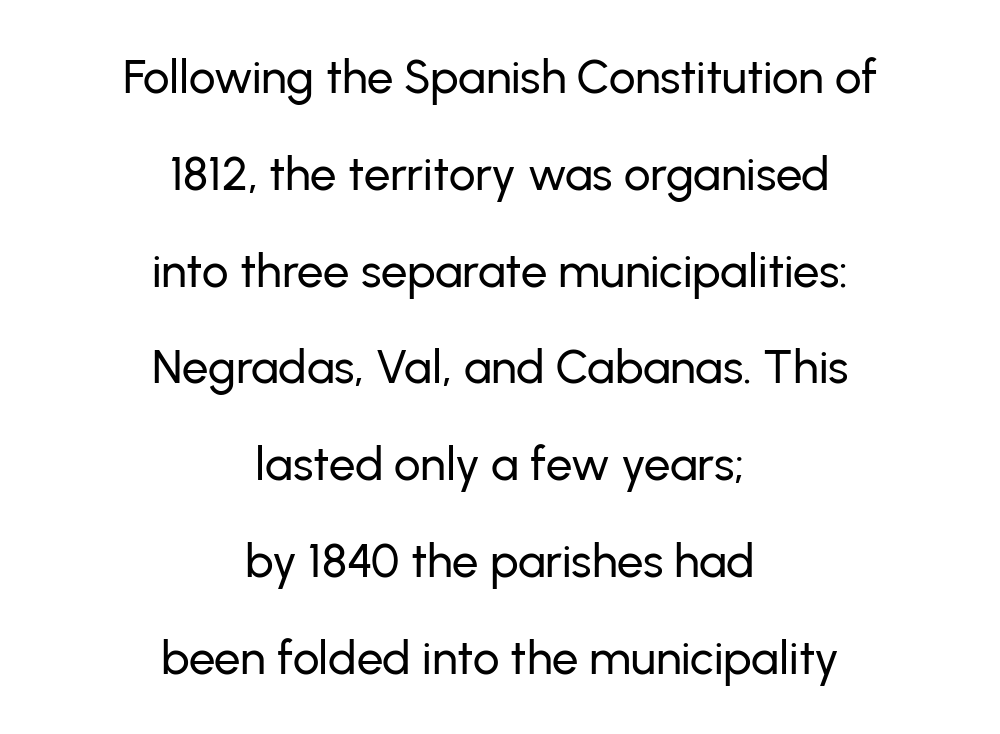
{"serif": "no", "italic": "no", "width": "normal", "stroke_contrast": "low", "x_height": "medium", "monospaced": "no", "underline": "no", "align": "center", "line_spacing": "loose", "line_spacing_ratio": 2.06, "letter_spacing": "normal", "letter_spacing_em": 0.0, "glyph_px": 47}
